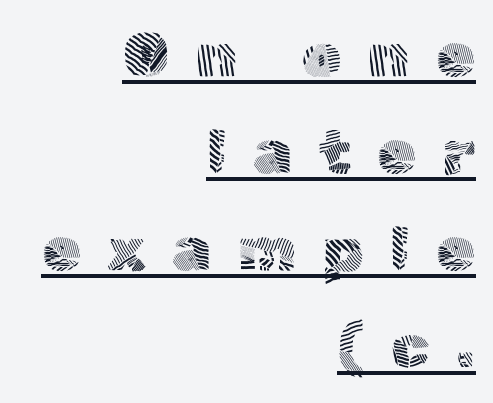
The image shows 63 px light sans-serif type, upright; set right-aligned, normal line spacing (1.54x), unusually wide letter spacing (+0.41 em), underlined; a medium x-height.
